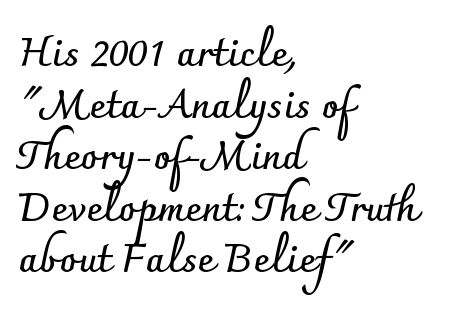
Is this a sans? Yes — the strokes have no serifs. If you measured baseline to baseline, you'd find a middling distance. The font is running at its bold setting.
